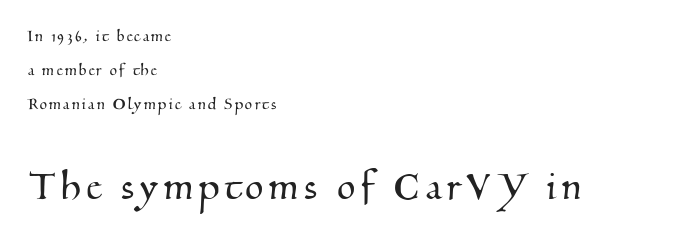
The image shows 47 px serif type; set left-aligned, line spacing 1.8x, not underlined; the second (bottom) block is 2.47x larger; medium stroke contrast and a small x-height.
